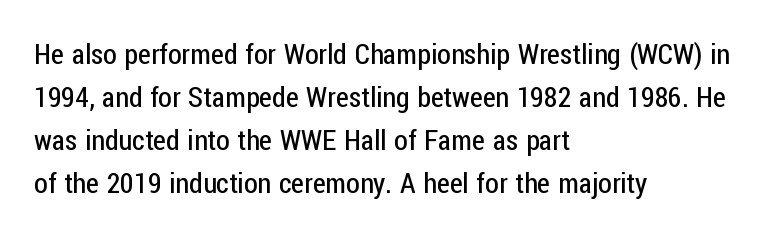
{"serif": "no", "italic": "no", "bold": "no", "weight": "regular", "width": "condensed", "stroke_contrast": "low", "x_height": "medium", "monospaced": "no", "underline": "no", "align": "left", "line_spacing": "normal", "line_spacing_ratio": 1.53, "letter_spacing": "normal", "letter_spacing_em": 0.0, "glyph_px": 28}
